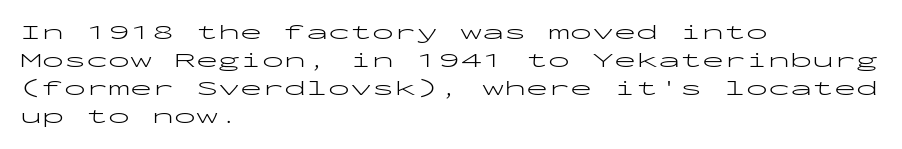
{"italic": "no", "bold": "no", "underline": "no", "align": "left", "line_spacing": "normal", "line_spacing_ratio": 1.28, "letter_spacing": "normal", "letter_spacing_em": 0.0, "glyph_px": 22}
